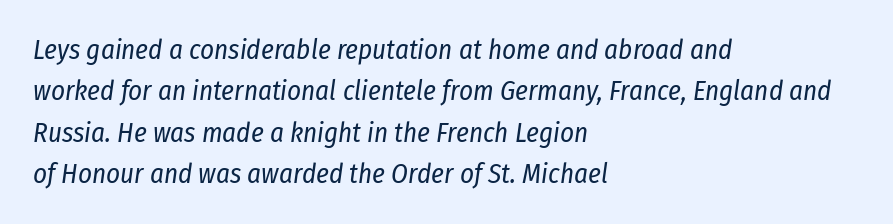
Q: Is the text bold? A: No.
Q: Is the text italic (slanted)? A: Yes, it leans right by about 8 degrees.
Q: Is the text underlined? A: No.
Q: How is the paragraph aligned? A: Left-aligned.
Q: Is the spacing between letters normal or unusually wide? A: Normal.
Q: Is the spacing between lines tight, normal or loose? A: Normal.
